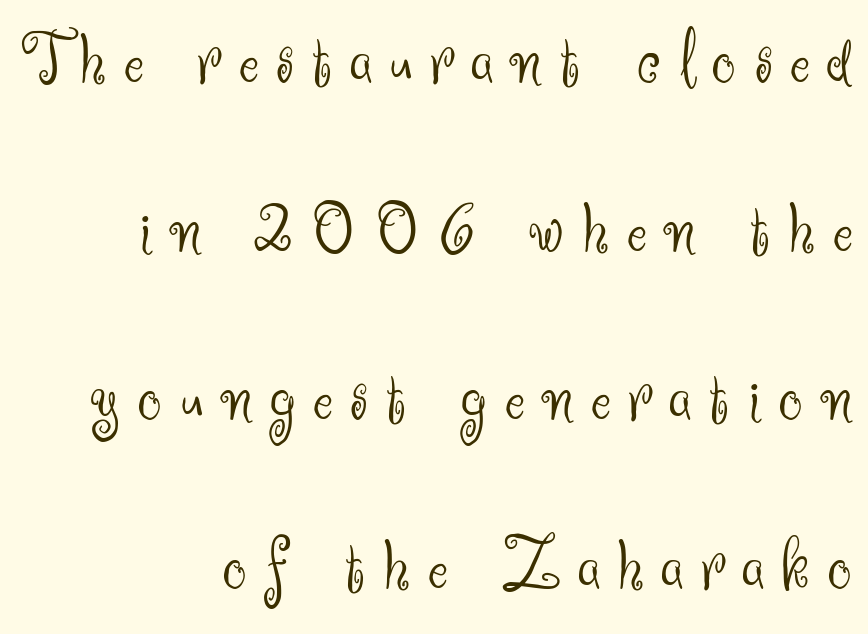
{"serif": "no", "italic": "no", "bold": "no", "weight": "light", "width": "normal", "stroke_contrast": "medium", "x_height": "small", "monospaced": "no", "underline": "no", "align": "right", "line_spacing": "loose", "line_spacing_ratio": 2.25, "letter_spacing": "wide", "letter_spacing_em": 0.24, "glyph_px": 75}
